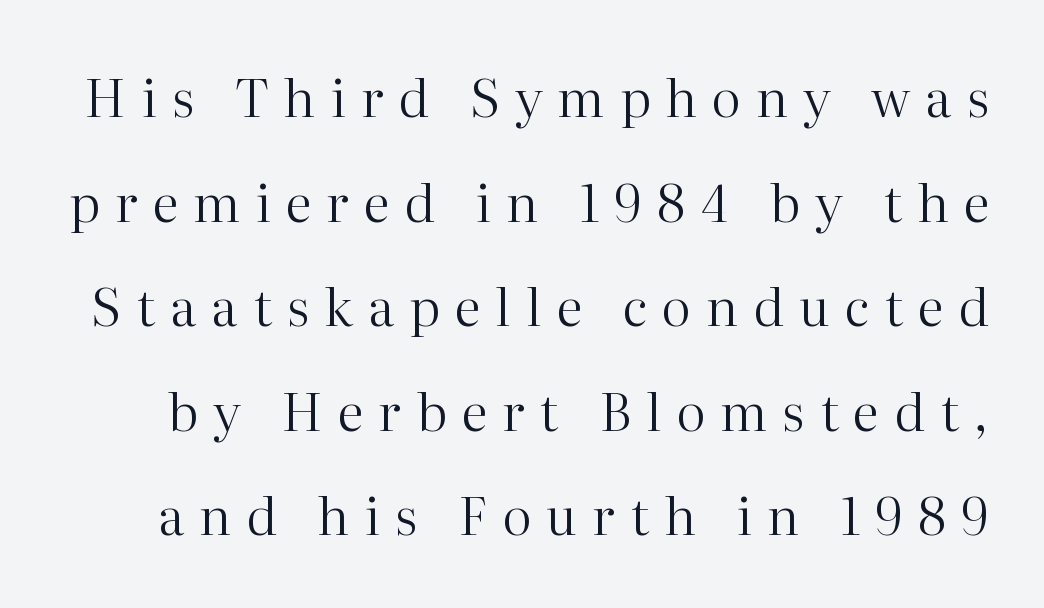
The image shows 52 px regular-weight serif type, upright; set loose line spacing (2.01x), unusually wide letter spacing (+0.29 em), not underlined; high stroke contrast and a medium x-height.
